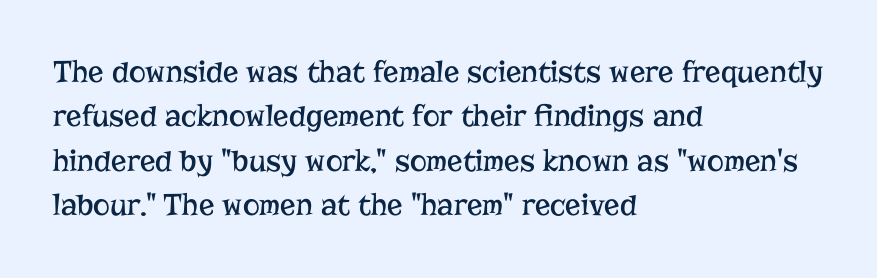
{"serif": "yes", "italic": "no", "bold": "no", "weight": "regular", "width": "normal", "stroke_contrast": "low", "x_height": "medium", "monospaced": "no", "underline": "no", "align": "left", "line_spacing": "normal", "line_spacing_ratio": 1.39, "letter_spacing": "normal", "letter_spacing_em": 0.0, "glyph_px": 32}
